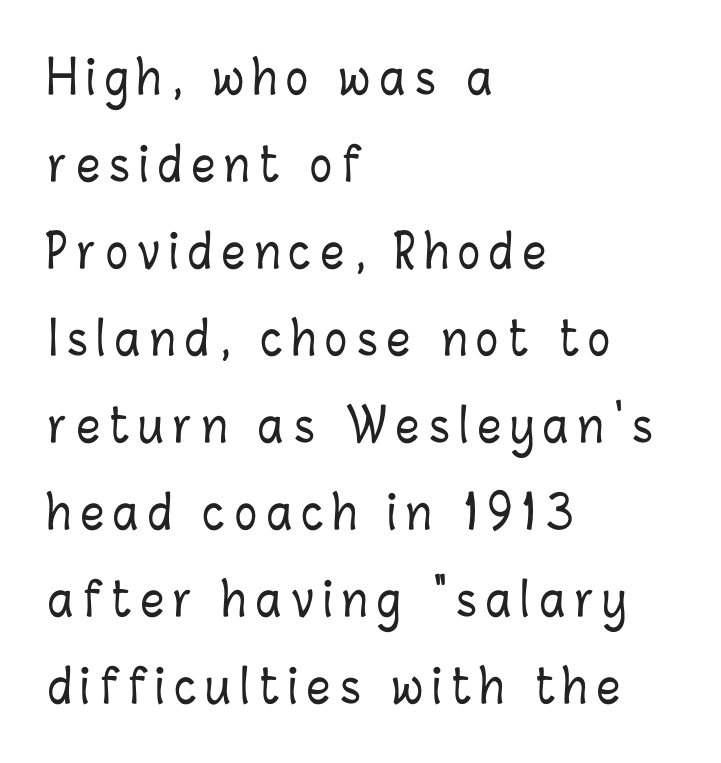
The image shows 46 px condensed type, upright; set left-aligned, line spacing 1.89x, unusually wide letter spacing (+0.21 em), not underlined; low stroke contrast and a medium x-height.
